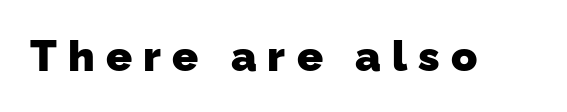
The image shows 43 px heavy sans-serif type; set unusually wide letter spacing (+0.26 em), not underlined; low stroke contrast and a medium x-height.
